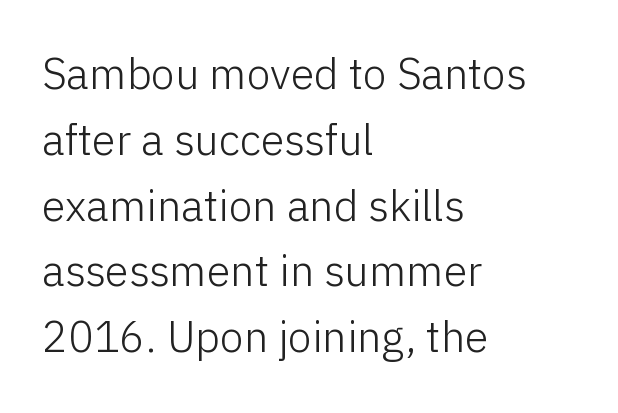
The image shows 43 px light sans-serif type, upright; set left-aligned, normal line spacing (1.53x), normal letter spacing, not underlined; low stroke contrast and a medium x-height.
